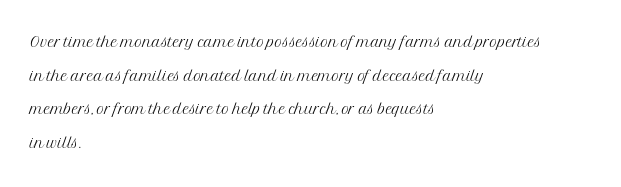
{"bold": "no", "underline": "no", "align": "left", "line_spacing": "normal", "line_spacing_ratio": 1.6, "letter_spacing": "normal", "letter_spacing_em": 0.0, "glyph_px": 21}
